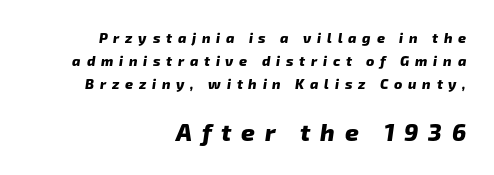
{"bold": "yes", "underline": "no", "align": "right", "line_spacing": "normal", "line_spacing_ratio": 1.64, "letter_spacing": "wide", "letter_spacing_em": 0.41, "larger_block": "second", "size_ratio": 1.71, "glyph_px": 24}
